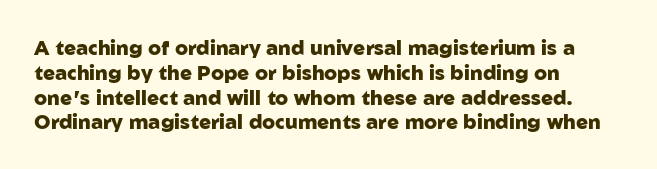
The image shows 20 px bold type, upright; set left-aligned, line spacing 1.24x, normal letter spacing, not underlined.
